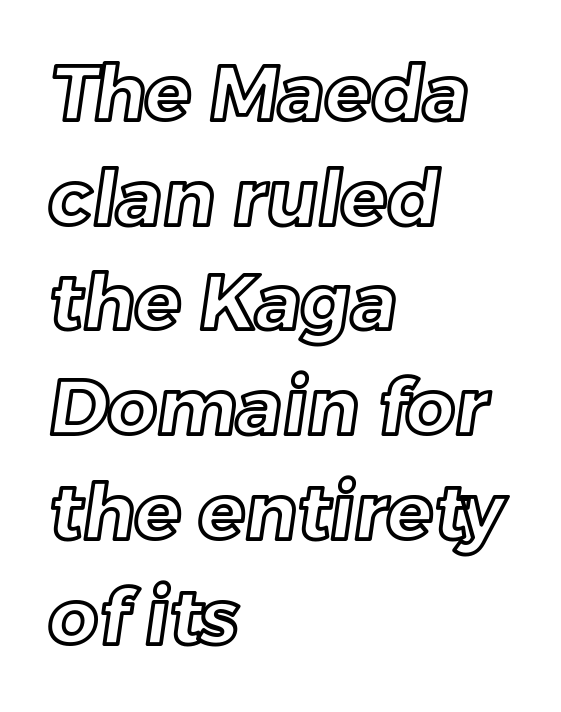
The image shows 77 px text type; set left-aligned, normal line spacing (1.36x), normal letter spacing, not underlined; a medium x-height.
